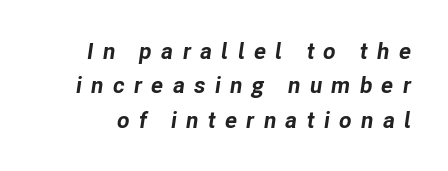
{"italic": "yes", "lean": "right", "slant_degrees": 8, "bold": "yes", "underline": "no", "line_spacing": "normal", "line_spacing_ratio": 1.5, "letter_spacing": "wide", "letter_spacing_em": 0.4, "glyph_px": 23}
